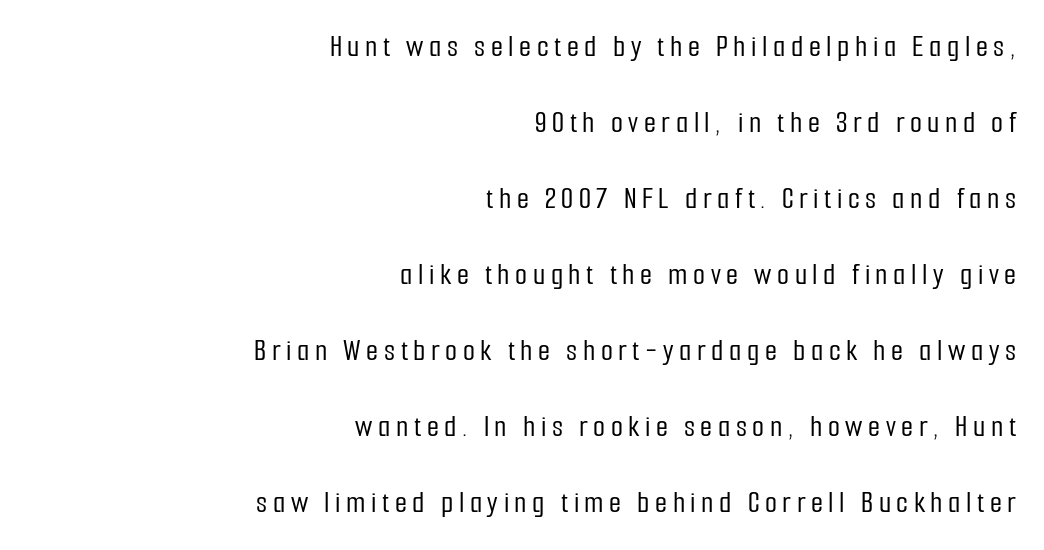
Q: Is the text italic (slanted)? A: No, it is upright.
Q: Is the typeface a serif or a sans-serif typeface? A: Sans-serif.
Q: Is the text underlined? A: No.
Q: How is the paragraph aligned? A: Right-aligned.
Q: Is the spacing between lines tight, normal or loose? A: Loose.
Q: Width (condensed, normal, or wide)? A: Condensed.
Q: Stroke contrast? A: Low.
Q: x-height? A: Medium.
Q: Monospaced? A: No.
